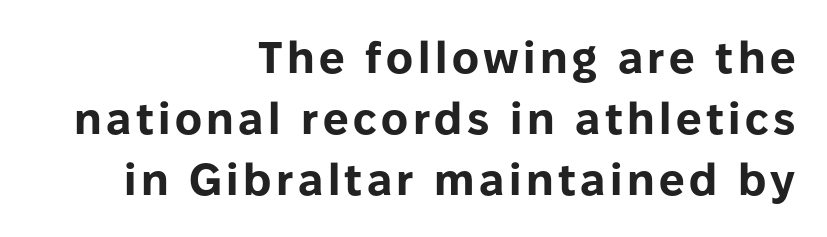
Every character sits straight up, as roman type does. All the whitespace from short lines collects on the left. Nobody drew a line under any word here. Vertical spacing — default. What weight is shown? A full bold with thick strokes.
